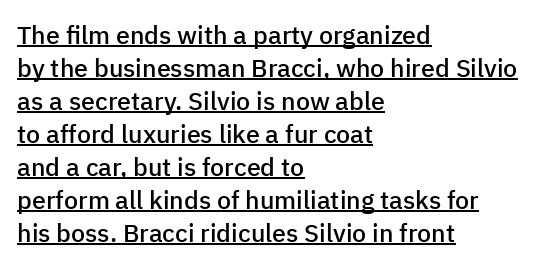
Q: Is the text bold? A: Semi-bold.
Q: Is the text italic (slanted)? A: No, it is upright.
Q: Is the text underlined? A: Yes.
Q: How is the paragraph aligned? A: Left-aligned.
Q: Is the spacing between letters normal or unusually wide? A: Normal.
Q: Is the spacing between lines tight, normal or loose? A: Normal.
